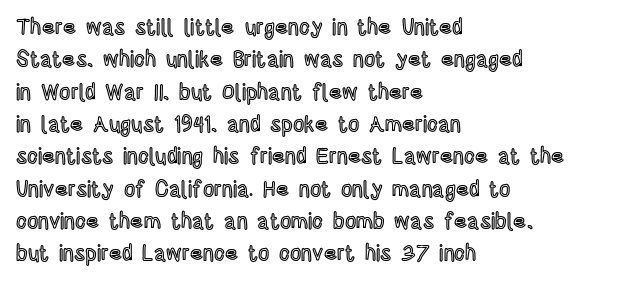
Q: Is the text italic (slanted)? A: No, it is upright.
Q: Is the text underlined? A: No.
Q: How is the paragraph aligned? A: Left-aligned.
Q: Is the spacing between letters normal or unusually wide? A: Normal.
Q: Is the spacing between lines tight, normal or loose? A: Normal.
